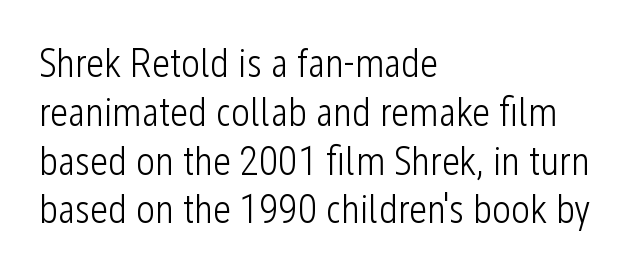
Proportional: the letters do not fall into vertical columns. The rag falls on the right side of this text block. This is the regular roman posture of the typeface. This is sans-serif lettering, the kind often seen on screens and signage. Quick note: underline off. On a weight scale, this lands at 450 or below.
